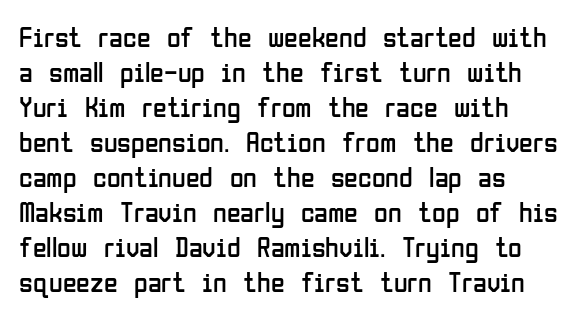
{"serif": "no", "italic": "no", "bold": "no", "weight": "regular", "width": "condensed", "stroke_contrast": "low", "x_height": "medium", "monospaced": "no", "underline": "no", "align": "left", "line_spacing": "normal", "line_spacing_ratio": 1.25, "letter_spacing": "normal", "letter_spacing_em": 0.0, "glyph_px": 28}
